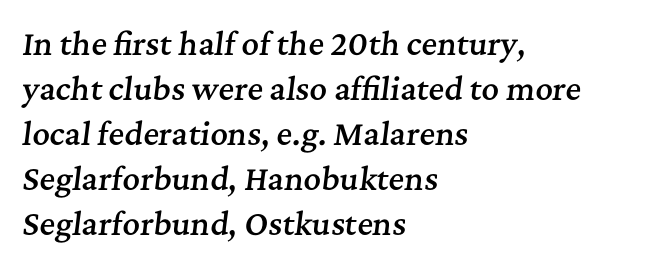
The image shows 30 px semibold serif type, italic (leaning right); set left-aligned, normal line spacing (1.5x), normal letter spacing, not underlined; medium stroke contrast and a medium x-height.
